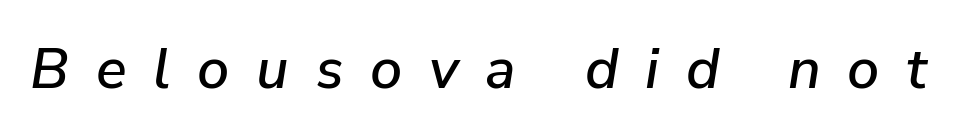
The image shows 57 px text type, italic (leaning right); set unusually wide letter spacing (+0.47 em), not underlined; low stroke contrast and a medium x-height.
